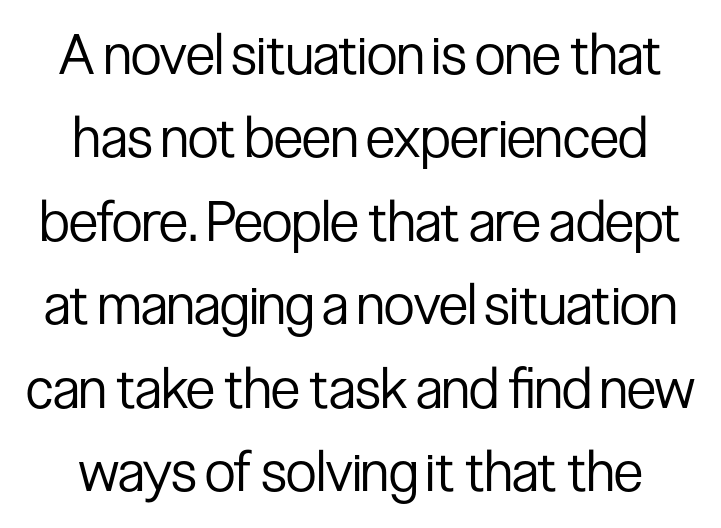
Q: Is the text bold? A: No.
Q: Is the text italic (slanted)? A: No, it is upright.
Q: Is the typeface a serif or a sans-serif typeface? A: Sans-serif.
Q: Is the text underlined? A: No.
Q: How is the paragraph aligned? A: Centered.
Q: Is the spacing between letters normal or unusually wide? A: Normal.
Q: Is the spacing between lines tight, normal or loose? A: Normal.
Q: Width (condensed, normal, or wide)? A: Condensed.
Q: Stroke contrast? A: Low.
Q: x-height? A: Medium.
Q: Monospaced? A: No.
